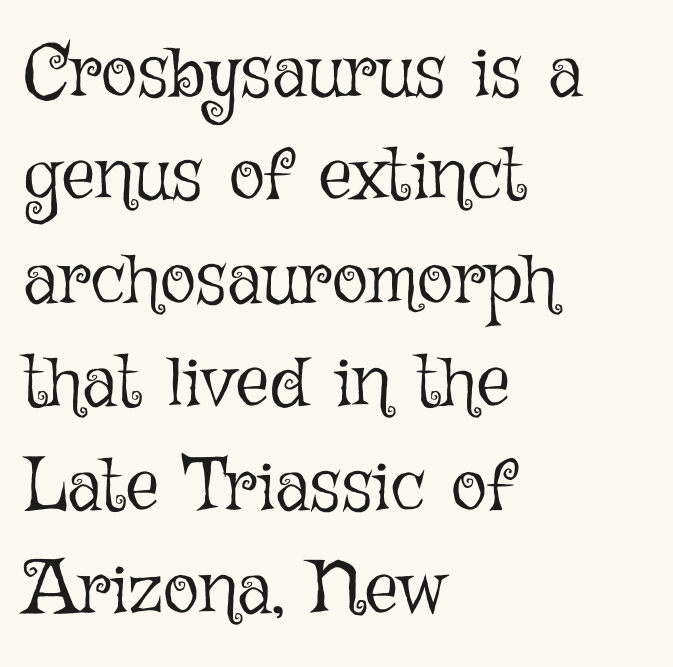
The image shows 75 px light type, upright; set left-aligned, normal line spacing (1.38x), normal letter spacing, not underlined; low stroke contrast and a medium x-height.
